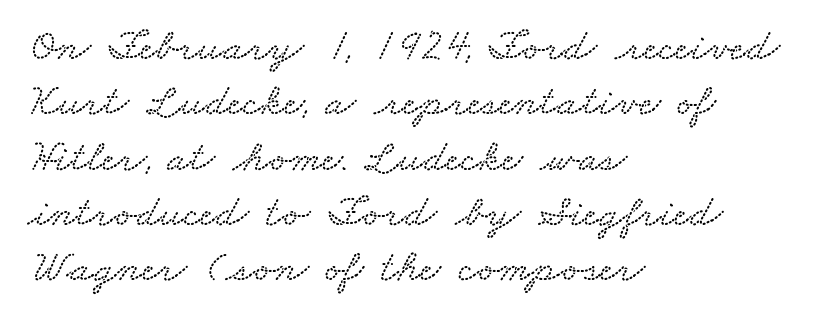
The image shows 45 px wide type; set left-aligned, line spacing 1.23x, normal letter spacing, not underlined; low stroke contrast and a small x-height.
